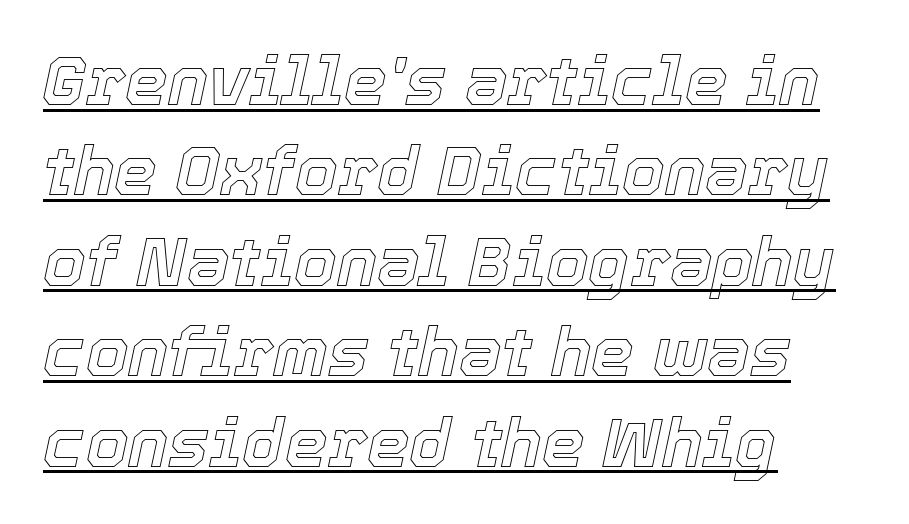
Q: Is the text italic (slanted)? A: Yes, it leans right by about 12 degrees.
Q: Is the text underlined? A: Yes.
Q: How is the paragraph aligned? A: Left-aligned.
Q: Is the spacing between letters normal or unusually wide? A: Normal.
Q: Is the spacing between lines tight, normal or loose? A: Normal.
Q: Width (condensed, normal, or wide)? A: Normal.
Q: x-height? A: Medium.
Q: Monospaced? A: No.
